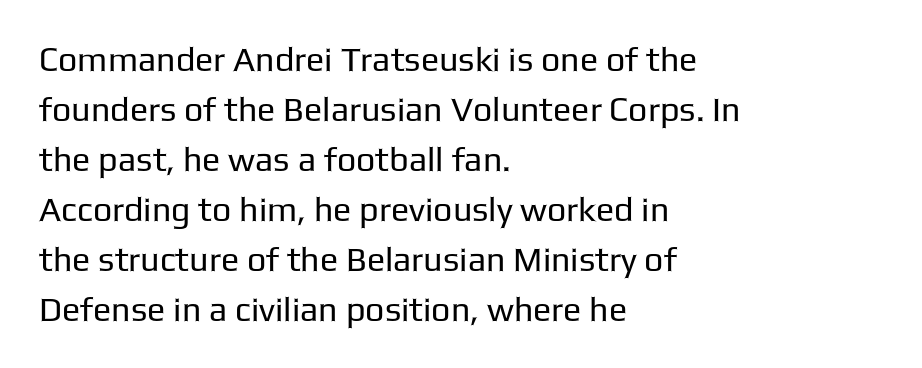
Nope, no serifs anywhere on these letters. Leading: standard. The string is rendered with underlining switched off. Here the designer chose a conventional face with non-uniform glyph widths. No extra ink here — the face is not bold. The letters sit at their default tracking, neither squeezed nor spread.
